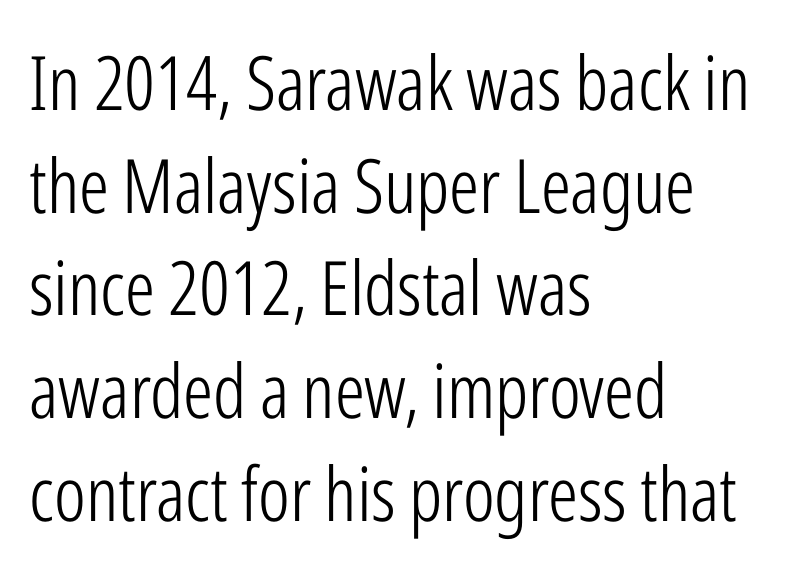
Note the varied advance widths — an 'i' is clearly narrower than an 'm'. The letters stand upright; this is a roman face. Heft: none added — not bold. The lines in this sample share a left origin and differ only in where they stop. The space beneath each line is pristine and unruled. Words appear dense and cohesive because spacing is normal.
